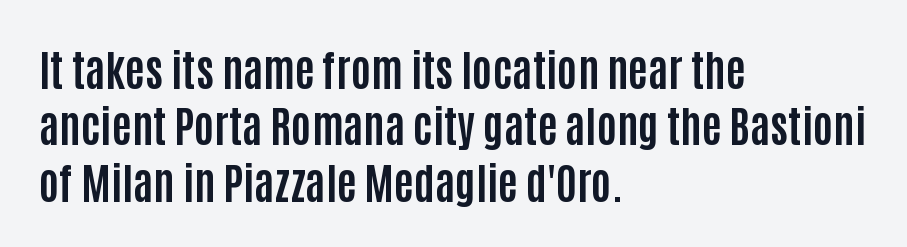
Q: Is the text bold? A: Yes.
Q: Is the text italic (slanted)? A: No, it is upright.
Q: Is the typeface a serif or a sans-serif typeface? A: Sans-serif.
Q: Is the text underlined? A: No.
Q: How is the paragraph aligned? A: Left-aligned.
Q: Is the spacing between letters normal or unusually wide? A: Normal.
Q: Is the spacing between lines tight, normal or loose? A: Normal.
Q: Width (condensed, normal, or wide)? A: Condensed.
Q: Stroke contrast? A: Low.
Q: x-height? A: Large.
Q: Monospaced? A: No.
